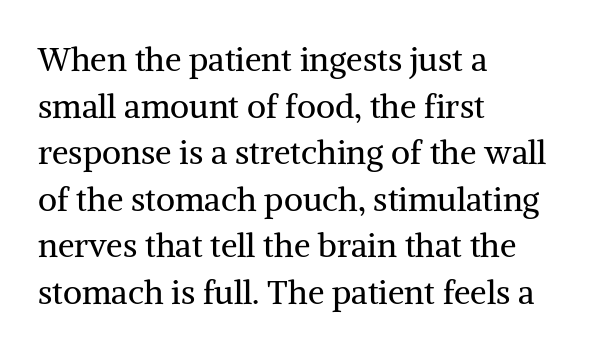
The image shows 33 px regular-weight serif type, upright; set left-aligned, normal line spacing (1.41x), normal letter spacing, not underlined; medium stroke contrast and a medium x-height.
